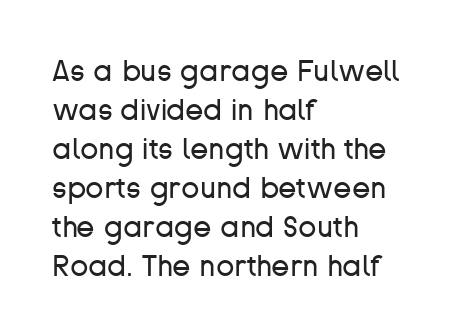
The image shows 30 px regular-weight sans-serif type, upright; set left-aligned, normal line spacing (1.3x), normal letter spacing, not underlined; low stroke contrast and a medium x-height.
